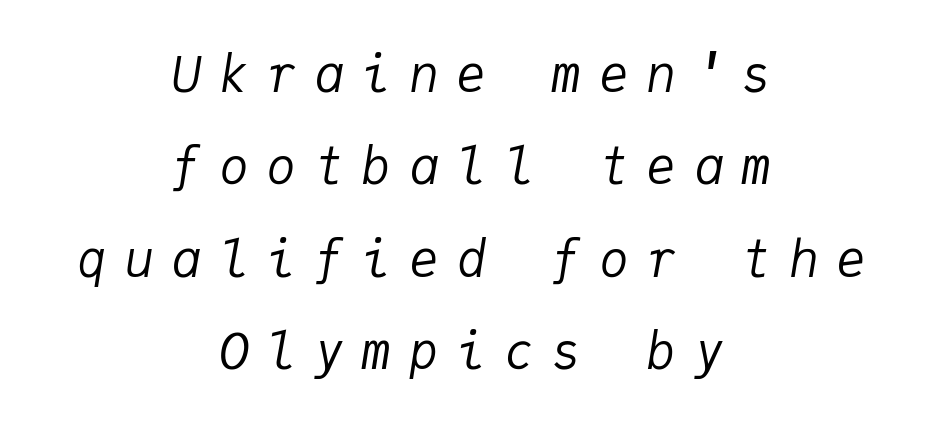
A centered setting, common on invitations and titles, is used for this passage. Think of a typewriter: that constant character pitch is what you see here. Is this a heavy cut? Hardly; it is regular or lighter. The glyphs look as if they've been sheared to an angle. These lines have a slow, spaced-out rhythm from letter to letter. No word sits above an underline.
